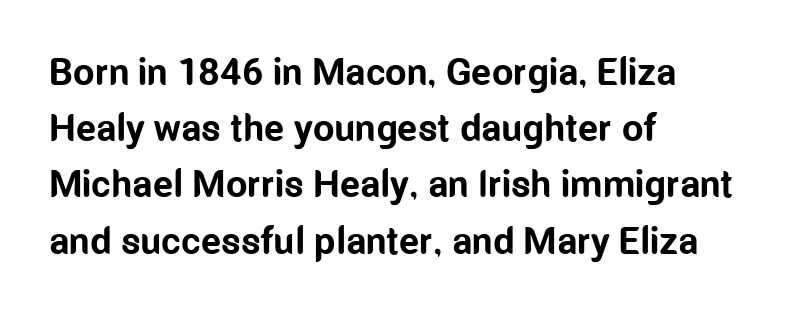
Weight check: bold — yes, fully. Tracking value appears to be zero — textbook default spacing. The passage shown is not underscored anywhere. The typesetter chose a ragged-right arrangement here. This is roman type, the default non-slanted kind.
